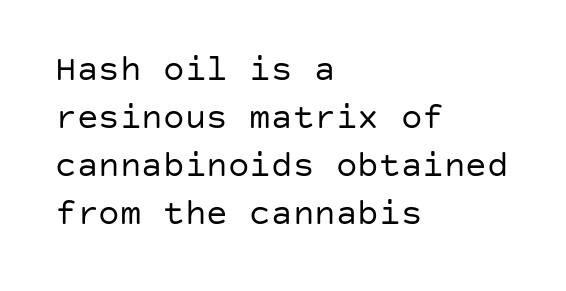
Q: Is the text bold? A: No.
Q: Is the text italic (slanted)? A: No, it is upright.
Q: Is the typeface a serif or a sans-serif typeface? A: Sans-serif.
Q: Is the text underlined? A: No.
Q: How is the paragraph aligned? A: Left-aligned.
Q: Is the spacing between letters normal or unusually wide? A: Normal.
Q: Is the spacing between lines tight, normal or loose? A: Normal.
Q: Width (condensed, normal, or wide)? A: Normal.
Q: Stroke contrast? A: Low.
Q: x-height? A: Large.
